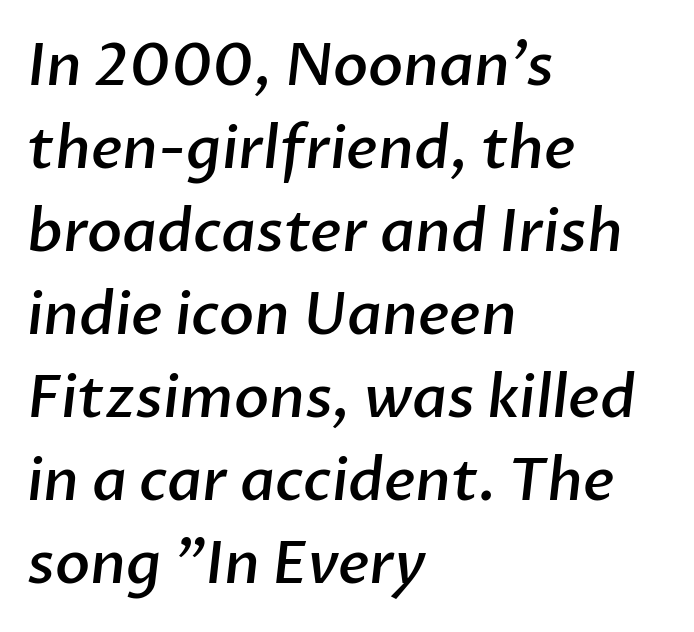
The image shows 58 px semibold sans-serif type; set left-aligned, normal line spacing (1.43x), normal letter spacing, not underlined; low stroke contrast and a medium x-height.
